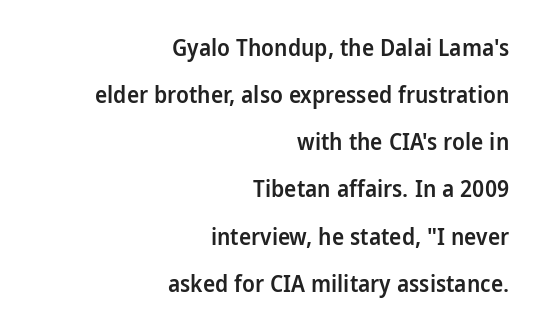
The setting favours the right margin, as signatures and pull-quotes sometimes do. The face used here is rendered with its standard letterfit. A great deal of white space separates one row of letters from the next. This is moderately heavy type, rendered in semibold. The lettering stays uniformly vertical, giving the passage a roman look.
